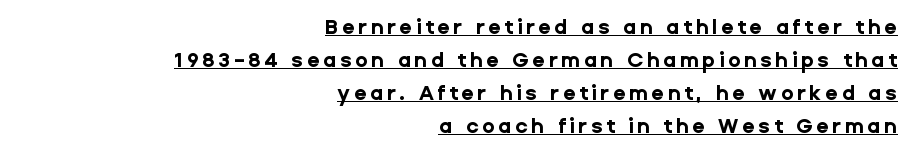
Q: Is the text bold? A: Yes.
Q: Is the text italic (slanted)? A: No, it is upright.
Q: Is the text underlined? A: Yes.
Q: How is the paragraph aligned? A: Right-aligned.
Q: Is the spacing between lines tight, normal or loose? A: Normal.
